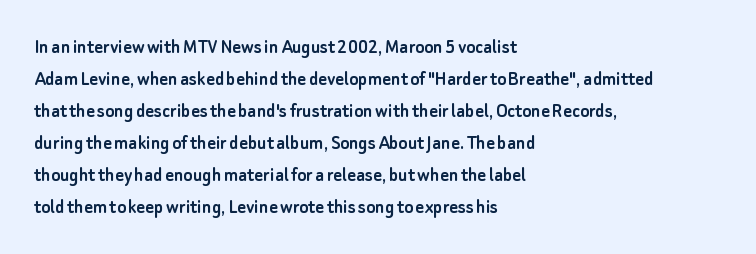
{"italic": "no", "underline": "no", "align": "left", "line_spacing": "normal", "line_spacing_ratio": 1.52, "letter_spacing": "normal", "letter_spacing_em": 0.0, "glyph_px": 21}
